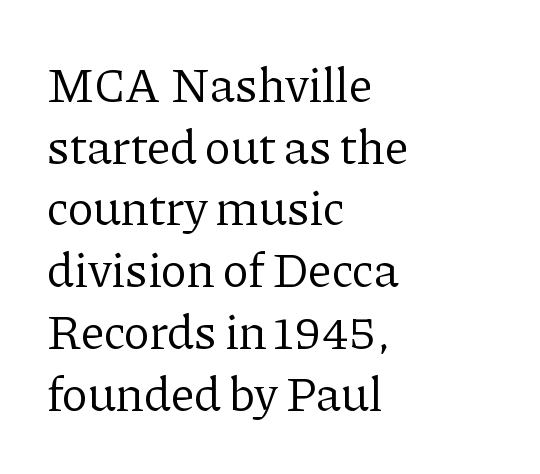
The cut favours lightness, reaching ordinary text weight at its darkest. Font category for this specimen: serif. The rendering uses natural spacing where letterforms have individual widths. Is the letter spacing exaggerated? No — it looks like the ordinary default. No italicization has been applied; the sample stays upright. Caption: multi-line text, flush left, ragged right.
